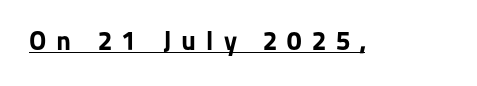
The image shows 27 px bold type, upright; set unusually wide letter spacing (+0.37 em), underlined.
